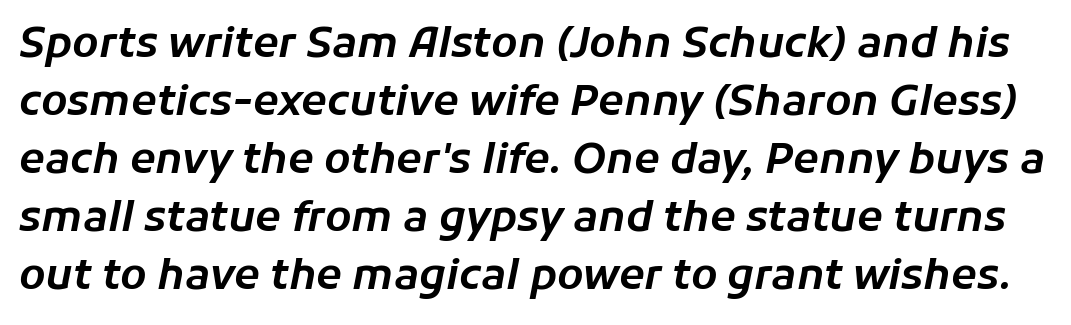
You could call the tracking neutral — neither tight nor loose. Each new line begins a customary step beneath the previous one. Check the space under the baseline: it is left empty. Designer's note — italics engaged. Is this a fixed-width face? No — the glyphs have proportional, varying widths.
